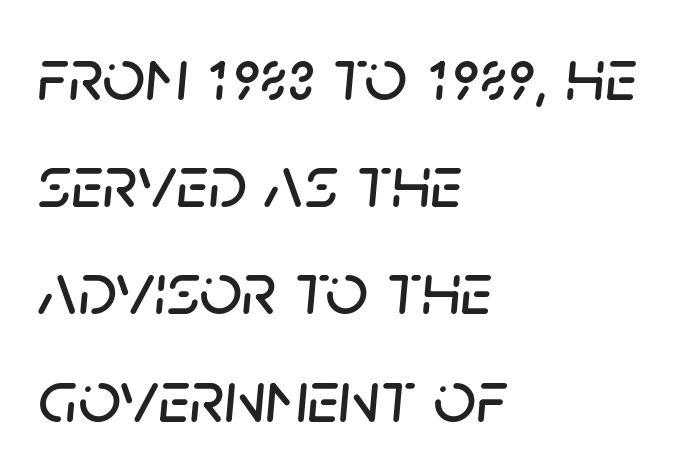
When letters slant like this, we call the style italic. Here the designer chose a conventional face with non-uniform glyph widths. The strip under each line holds only bare page. The gaps between neighbouring characters are ordinary and unremarkable. Left-aligned paragraph, ragged on the right. Summary of vertical rhythm: regular, with standard interline spacing.
